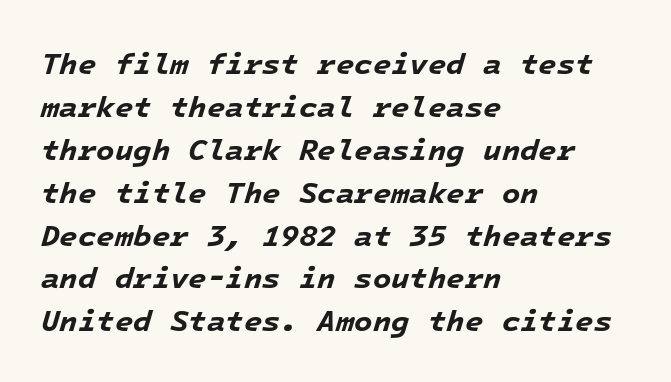
The type is set solid horizontally, with unmodified tracking. The letters march in equal steps, a hallmark of fixed-pitch type. The gap between lines stays unmarked. Horizontal bands of white between lines are of average thickness. The typesetter chose a ragged-right arrangement here. The face used here has the dense, thick strokes of a bold.
